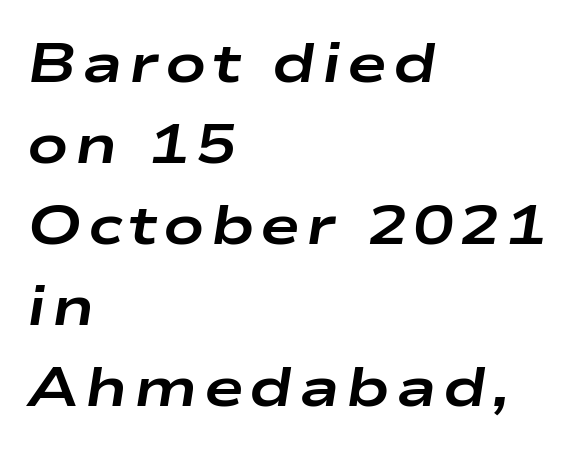
The compositor pushed each line to the left boundary. Only glyphs here, with clear space below each row. This sample has the flowing, uneven cadence of proportional lettering. A normal amount of white space separates one row of letters from the next.
